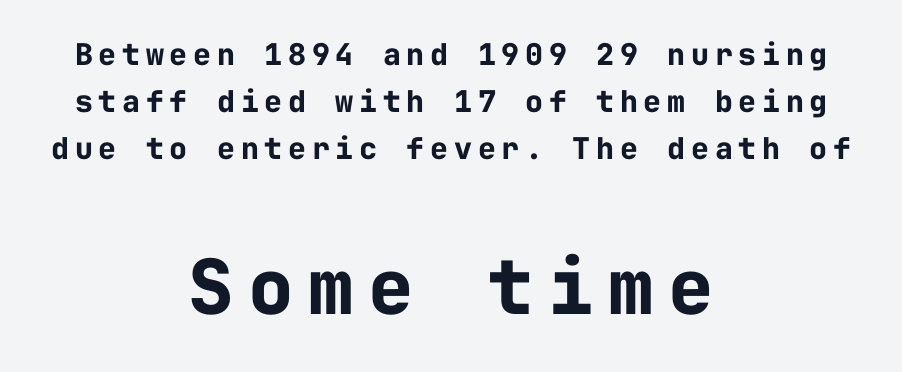
{"serif": "no", "italic": "no", "bold": "yes", "weight": "bold", "width": "normal", "stroke_contrast": "low", "x_height": "medium", "monospaced": "yes", "underline": "no", "align": "center", "line_spacing": "normal", "line_spacing_ratio": 1.57, "larger_block": "second", "size_ratio": 2.53, "glyph_px": 76}
